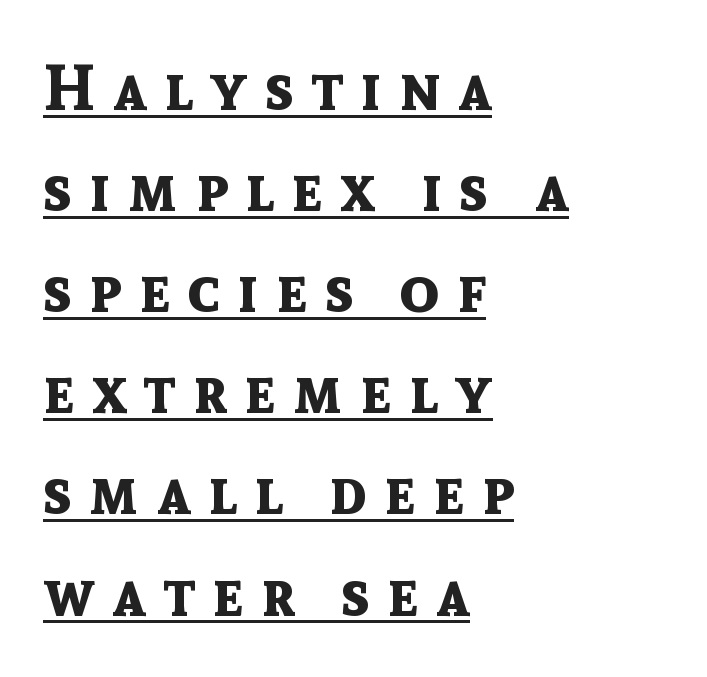
A typesetter would call this heavily tracked-out type. Is this a fixed-width face? No — the glyphs have proportional, varying widths. The paragraph has a hard left edge and a soft right edge. The glyphs are accompanied by a horizontal stroke just below them.
